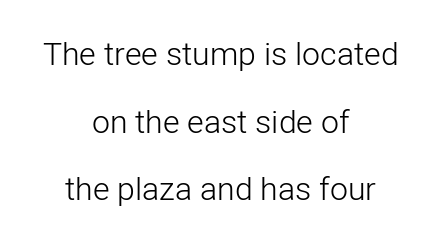
Q: Is the text bold? A: No.
Q: Is the text italic (slanted)? A: No, it is upright.
Q: Is the typeface a serif or a sans-serif typeface? A: Sans-serif.
Q: Is the text underlined? A: No.
Q: How is the paragraph aligned? A: Centered.
Q: Is the spacing between letters normal or unusually wide? A: Normal.
Q: Is the spacing between lines tight, normal or loose? A: Loose.
Q: Width (condensed, normal, or wide)? A: Normal.
Q: Stroke contrast? A: Low.
Q: x-height? A: Medium.
Q: Monospaced? A: No.
